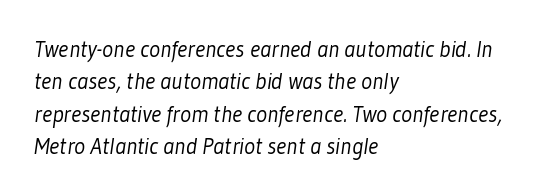
{"bold": "no", "underline": "no", "align": "left", "line_spacing": "normal", "line_spacing_ratio": 1.41, "letter_spacing": "normal", "letter_spacing_em": 0.0, "glyph_px": 23}
